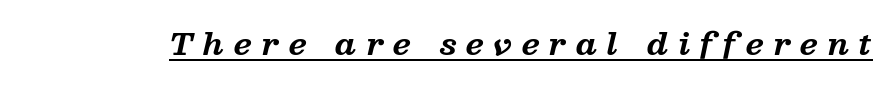
Each line of the rendering has a horizontal stroke beneath the glyphs. Loose tracking; the words dissolve into strings of separated letters. These lines are rendered in a variable-pitch font. In terms of letterform style, serifs are clearly present. I'd describe the lettering as bold — thick and assertive. The face used here has a pronounced slope to its letters.
